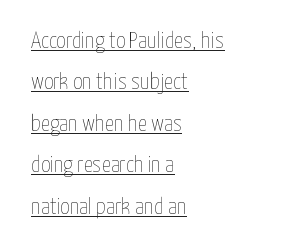
Q: Is the text bold? A: No.
Q: Is the text italic (slanted)? A: No, it is upright.
Q: Is the text underlined? A: Yes.
Q: How is the paragraph aligned? A: Left-aligned.
Q: Is the spacing between letters normal or unusually wide? A: Normal.
